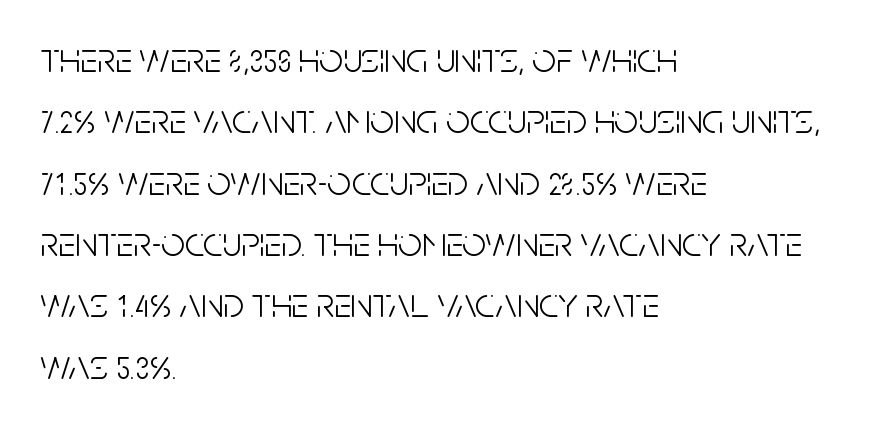
Q: Is the text bold? A: No.
Q: Is the text italic (slanted)? A: No, it is upright.
Q: Is the typeface a serif or a sans-serif typeface? A: Sans-serif.
Q: Is the text underlined? A: No.
Q: How is the paragraph aligned? A: Left-aligned.
Q: Is the spacing between letters normal or unusually wide? A: Normal.
Q: Is the spacing between lines tight, normal or loose? A: Normal.
Q: Width (condensed, normal, or wide)? A: Condensed.
Q: Stroke contrast? A: Low.
Q: x-height? A: Large.
Q: Monospaced? A: No.
